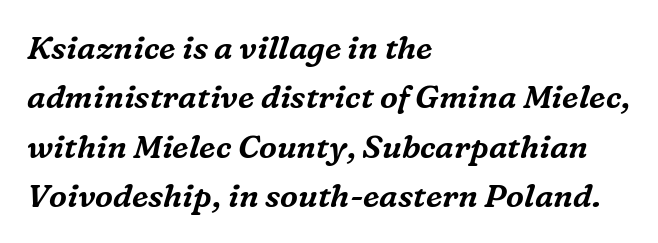
The image shows 32 px serif type, italic (leaning right); set left-aligned, normal line spacing (1.54x), normal letter spacing, not underlined; medium stroke contrast and a medium x-height.
